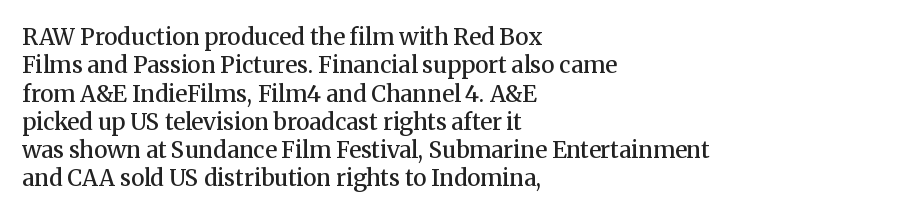
Is the letter spacing exaggerated? No — it looks like the ordinary default. Do the letters lean? They stand straight. Is the type bold? Partly — it's a semibold, heavier than regular but not fully bold. Lines of text with bare space underneath. The text block is weighted toward the left margin, trailing off unevenly rightward.
